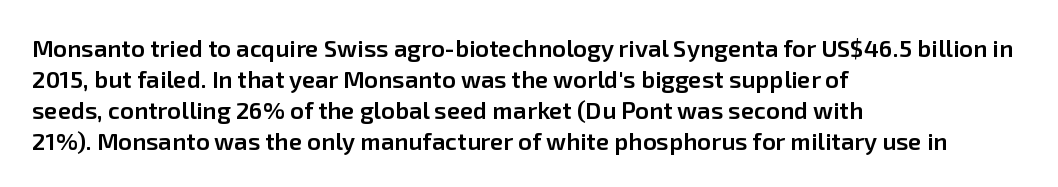
{"italic": "no", "bold": "semi", "underline": "no", "align": "left", "line_spacing": "normal", "line_spacing_ratio": 1.29, "letter_spacing": "normal", "letter_spacing_em": 0.0, "glyph_px": 24}
